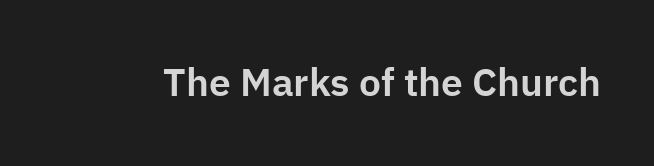
The image shows 39 px sans-serif type, upright; set normal letter spacing, not underlined; low stroke contrast and a medium x-height.
